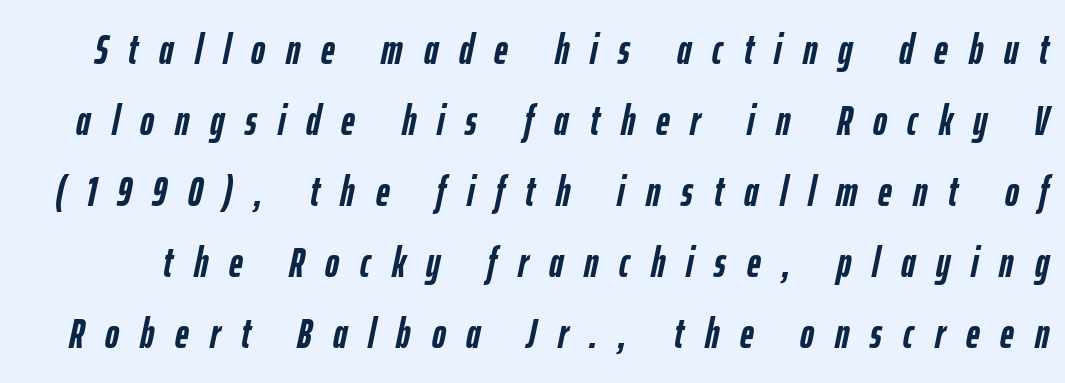
Is the type slanted? Yes — the strokes lean at a clear angle. Notice how thick the strokes are: this is what a full bold looks like. Underlining? Definitely not there. Each word looks stretched out because of the extra space between its letters. Compared with typical paragraphs, the rows here are spaced about the same. A typesetter would call this proportional, since set widths differ per character.
